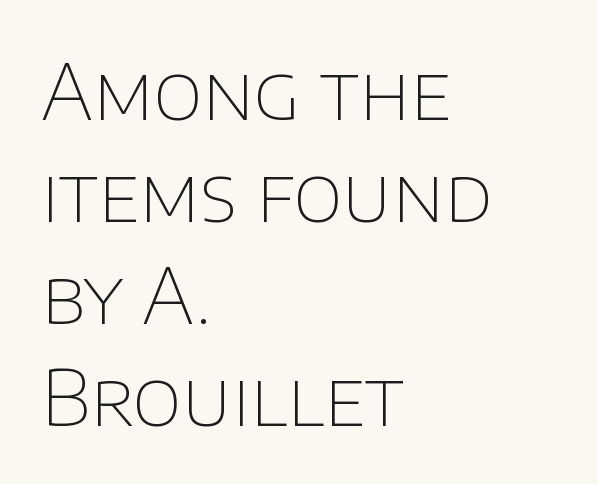
Any mark beneath the type? The region is blank. Weight class: somewhere from thin through regular. A sans-serif font was chosen for this passage. Is the block centered? No — it sits flush against the left margin. The letterforms sit shoulder to shoulder at normal distance. Vertical strokes here are truly vertical.
